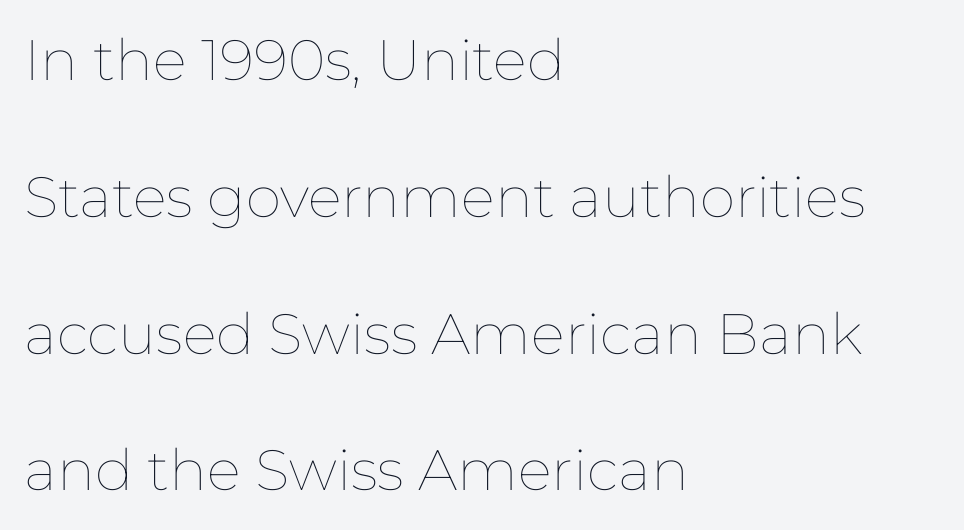
Each line starts at the same left margin while the right side varies. The font's upright variant was chosen for this text. Proportional: the letters do not fall into vertical columns. These glyphs show unthickened strokes, regular width or finer.
